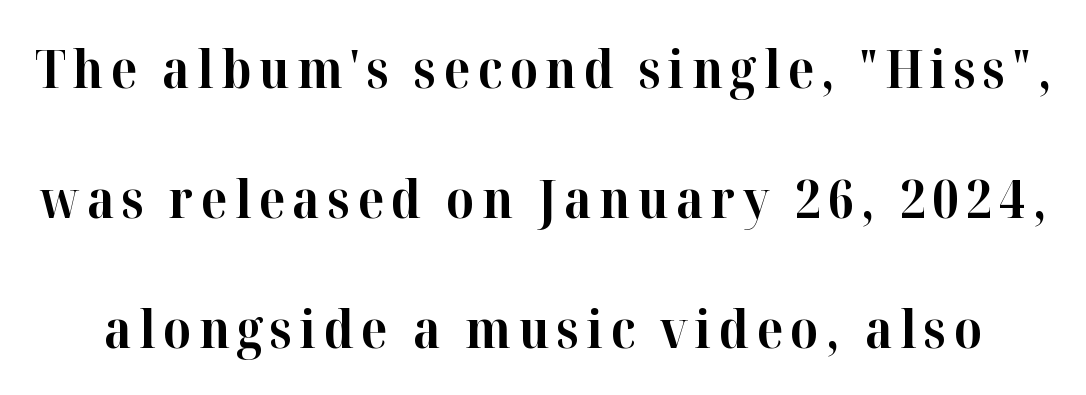
Here the designer chose a conventional face with non-uniform glyph widths. These lines are composed in type with serifs. Pretty heavy lettering here — definitely bold. A clean baseline with only descenders dipping below it. Every character sits straight up, as roman type does. The passage shown stacks its lines with a broad gap.
